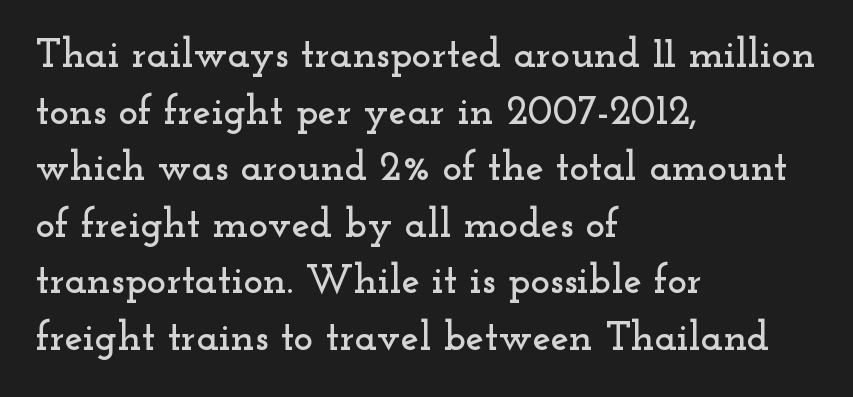
The image shows 41 px wide serif type, upright; set left-aligned, normal line spacing (1.38x), normal letter spacing, not underlined; low stroke contrast and a small x-height.
